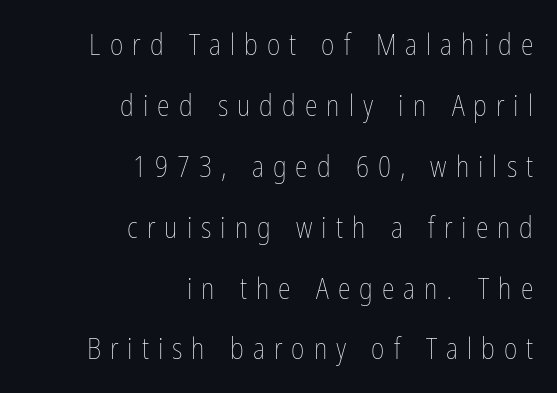
Q: Is the text bold? A: No.
Q: Is the text italic (slanted)? A: No, it is upright.
Q: Is the text underlined? A: No.
Q: How is the paragraph aligned? A: Right-aligned.
Q: Is the spacing between letters normal or unusually wide? A: Unusually wide.
Q: Is the spacing between lines tight, normal or loose? A: Loose.
Q: Width (condensed, normal, or wide)? A: Condensed.
Q: Stroke contrast? A: Low.
Q: x-height? A: Medium.
Q: Monospaced? A: No.
